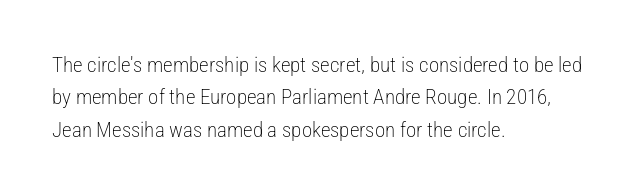
Words float on clear page, feet unadorned. Letters have the restrained weight of plain body copy at most. Horizontal alignment here is leftward, the default for most running prose. Whoever set this chose a conventional vertical rhythm. This sample uses an upright cut, with every glyph sitting square on the baseline.
